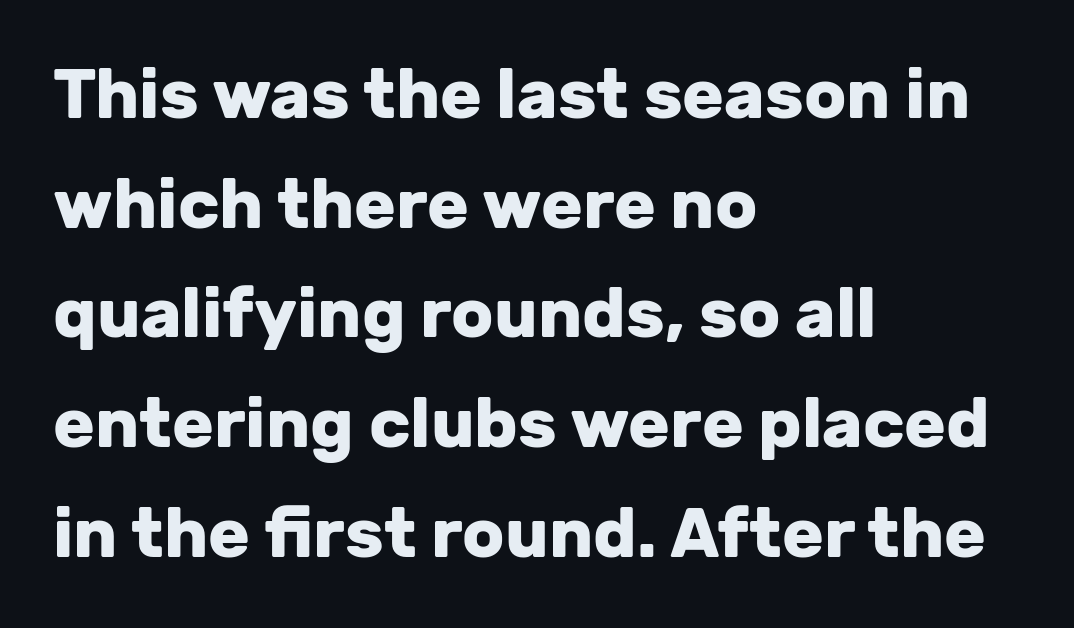
The rendering uses a bold face; every stroke is thick and dark. Honestly, the letter spacing is just normal — you wouldn't notice it. Letterform terminals end flat and unadorned throughout the passage. Line starts are locked; line ends wander.
